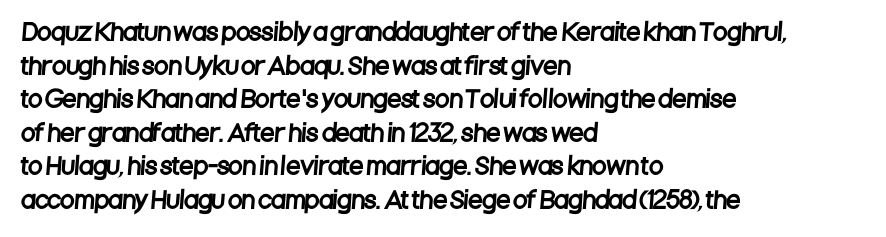
{"underline": "no", "align": "left", "line_spacing": "normal", "line_spacing_ratio": 1.46, "letter_spacing": "normal", "letter_spacing_em": 0.0, "glyph_px": 23}
